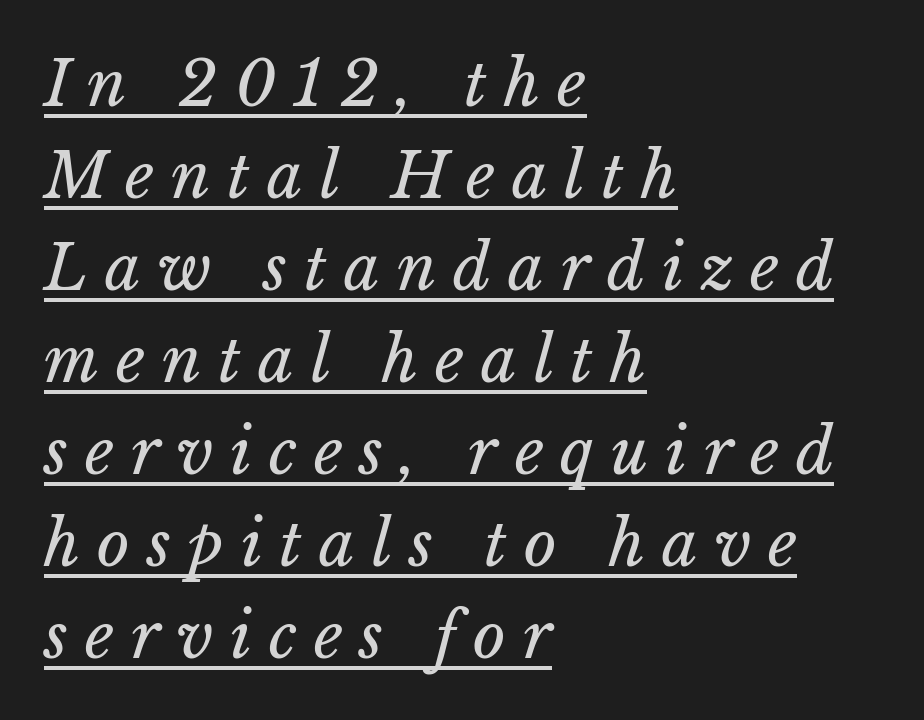
The image shows 63 px regular-weight type; set left-aligned, normal line spacing (1.46x), unusually wide letter spacing (+0.27 em), underlined; low stroke contrast and a medium x-height.
